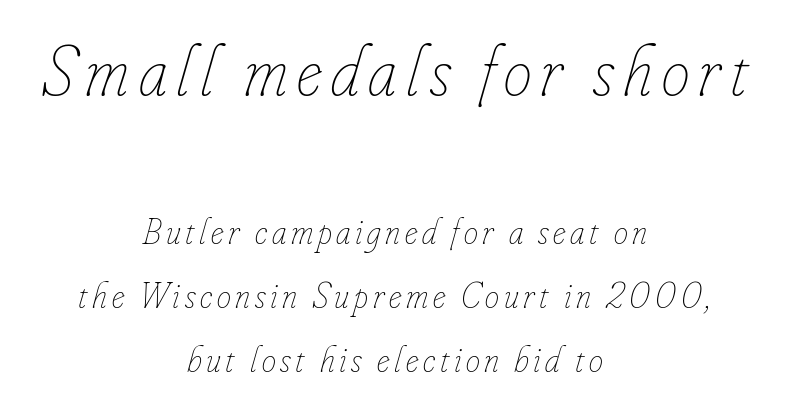
Q: Is the text bold? A: No.
Q: Is the text italic (slanted)? A: Yes, it leans right by about 16 degrees.
Q: Is the text underlined? A: No.
Q: How is the paragraph aligned? A: Centered.
Q: Which block of text is set in a larger size, the first (top) or the second (bottom)? A: The first (top) one.
Q: Width (condensed, normal, or wide)? A: Condensed.
Q: Stroke contrast? A: Low.
Q: x-height? A: Small.
Q: Monospaced? A: No.
